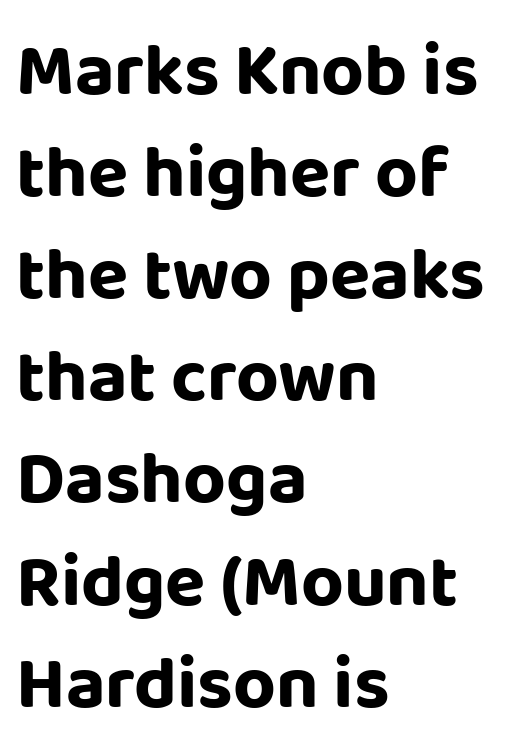
Reading down the block, your eye returns to a fixed left position each line. Each row of text sits above clean, open space. Heavy-handed strokes throughout: this text is bold. The letters advance in unequal steps, a hallmark of proportional type.
